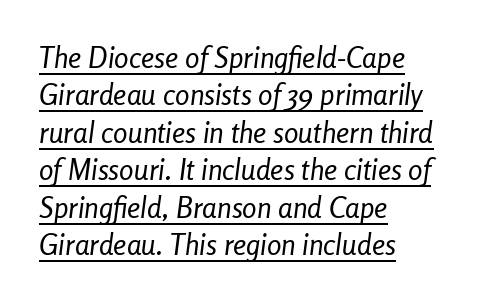
Q: Is the text bold? A: No.
Q: Is the text italic (slanted)? A: Yes, it leans right by about 8 degrees.
Q: Is the text underlined? A: Yes.
Q: How is the paragraph aligned? A: Left-aligned.
Q: Is the spacing between letters normal or unusually wide? A: Normal.
Q: Is the spacing between lines tight, normal or loose? A: Normal.
Q: Width (condensed, normal, or wide)? A: Condensed.
Q: Stroke contrast? A: Low.
Q: x-height? A: Medium.
Q: Monospaced? A: No.
